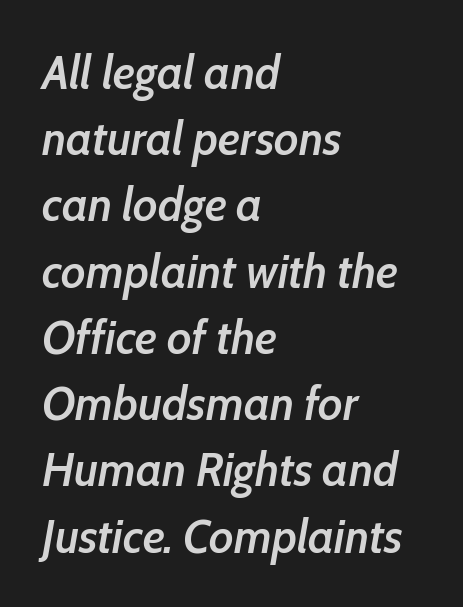
{"italic": "yes", "lean": "right", "slant_degrees": 10, "bold": "semi", "weight": "semibold", "width": "condensed", "stroke_contrast": "low", "x_height": "medium", "monospaced": "no", "underline": "no", "align": "left", "line_spacing": "normal", "line_spacing_ratio": 1.38, "letter_spacing": "normal", "letter_spacing_em": 0.0, "glyph_px": 48}
